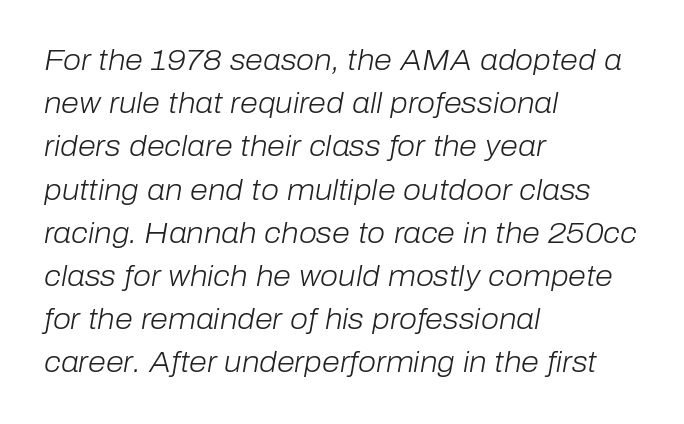
Q: Is the text bold? A: No.
Q: Is the text italic (slanted)? A: Yes, it leans right by about 10 degrees.
Q: Is the text underlined? A: No.
Q: How is the paragraph aligned? A: Left-aligned.
Q: Is the spacing between letters normal or unusually wide? A: Normal.
Q: Is the spacing between lines tight, normal or loose? A: Normal.
Q: Width (condensed, normal, or wide)? A: Normal.
Q: Stroke contrast? A: Low.
Q: x-height? A: Medium.
Q: Monospaced? A: No.
